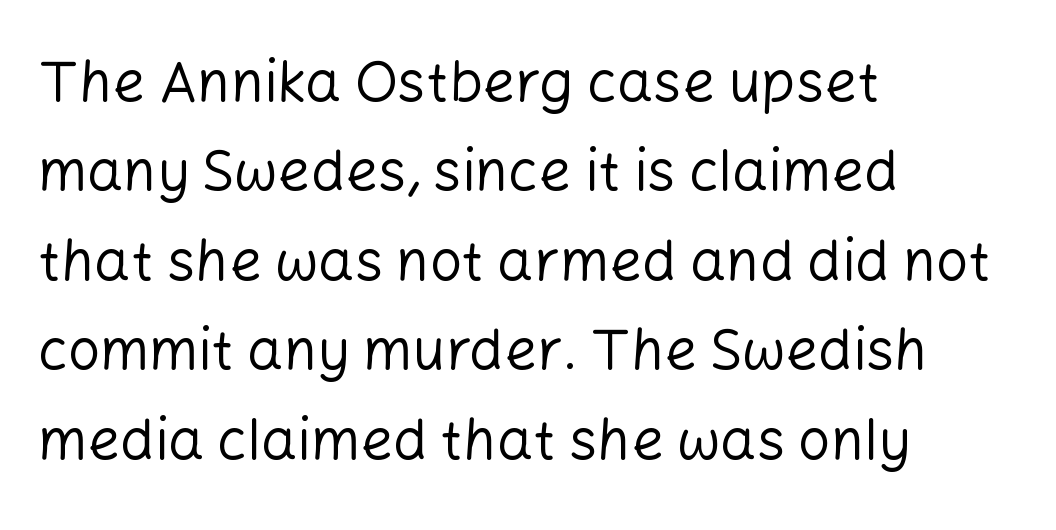
{"serif": "no", "italic": "no", "bold": "no", "weight": "regular", "width": "normal", "stroke_contrast": "low", "x_height": "medium", "monospaced": "no", "underline": "no", "align": "left", "line_spacing": "normal", "line_spacing_ratio": 1.57, "letter_spacing": "normal", "letter_spacing_em": 0.0, "glyph_px": 57}
